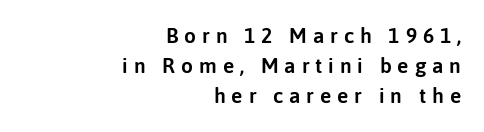
Q: Is the text italic (slanted)? A: No, it is upright.
Q: Is the text underlined? A: No.
Q: How is the paragraph aligned? A: Right-aligned.
Q: Is the spacing between letters normal or unusually wide? A: Unusually wide.
Q: Is the spacing between lines tight, normal or loose? A: Normal.
